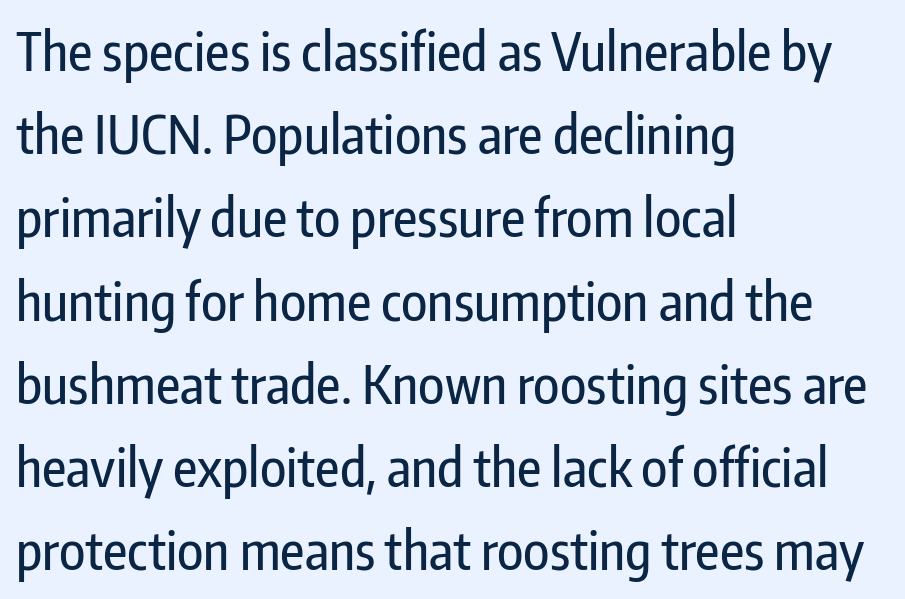
The image shows 53 px condensed sans-serif type, upright; set left-aligned, normal line spacing (1.57x), normal letter spacing, not underlined; low stroke contrast and a medium x-height.
